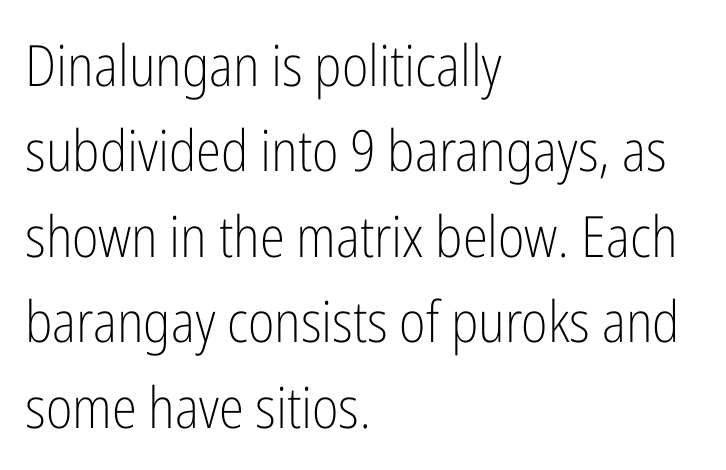
Q: Is the text bold? A: No.
Q: Is the text italic (slanted)? A: No, it is upright.
Q: Is the typeface a serif or a sans-serif typeface? A: Sans-serif.
Q: Is the text underlined? A: No.
Q: How is the paragraph aligned? A: Left-aligned.
Q: Is the spacing between letters normal or unusually wide? A: Normal.
Q: Is the spacing between lines tight, normal or loose? A: Normal.
Q: Width (condensed, normal, or wide)? A: Condensed.
Q: Stroke contrast? A: Low.
Q: x-height? A: Medium.
Q: Monospaced? A: No.
